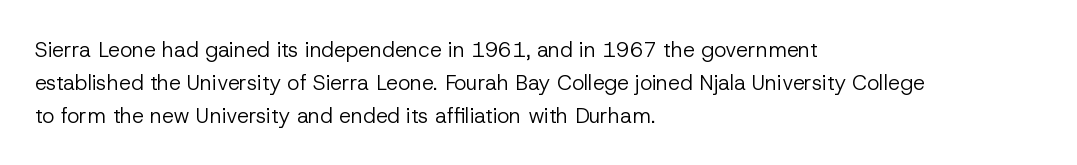
{"italic": "no", "bold": "no", "underline": "no", "align": "left", "line_spacing": "normal", "line_spacing_ratio": 1.57, "letter_spacing": "normal", "letter_spacing_em": 0.0, "glyph_px": 21}
